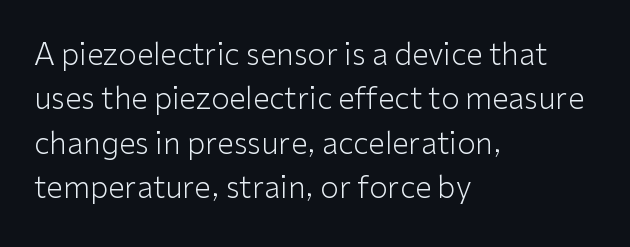
Q: Is the text bold? A: No.
Q: Is the text italic (slanted)? A: No, it is upright.
Q: Is the typeface a serif or a sans-serif typeface? A: Sans-serif.
Q: Is the text underlined? A: No.
Q: How is the paragraph aligned? A: Left-aligned.
Q: Is the spacing between letters normal or unusually wide? A: Normal.
Q: Is the spacing between lines tight, normal or loose? A: Normal.
Q: Width (condensed, normal, or wide)? A: Normal.
Q: Stroke contrast? A: Low.
Q: x-height? A: Medium.
Q: Monospaced? A: No.
